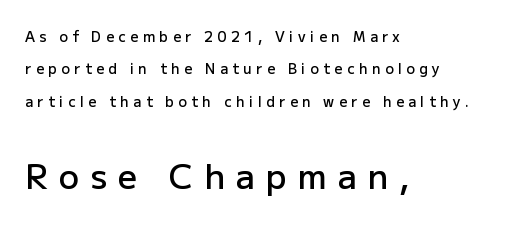
Words float on clear page, feet unadorned. Here the designer chose a conventional face with non-uniform glyph widths. The strokes are fattened partway — semibold, not bold. The designer dialed line spacing up above the default. Is the letter spacing exaggerated? Yes — the characters are pushed far apart. Observe the absence of serifs on each vertical stroke in this sample.
